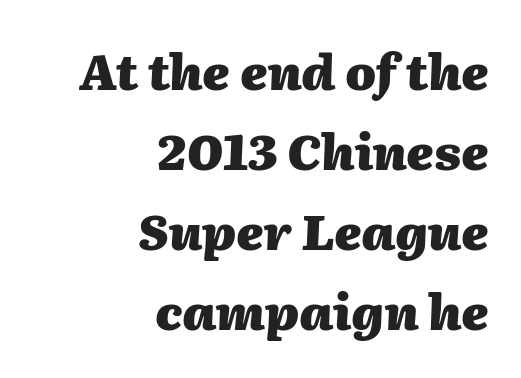
{"italic": "yes", "lean": "right", "slant_degrees": 2, "bold": "yes", "weight": "heavy", "width": "normal", "stroke_contrast": "medium", "x_height": "medium", "monospaced": "no", "underline": "no", "align": "right", "line_spacing": "normal", "line_spacing_ratio": 1.63, "letter_spacing": "normal", "letter_spacing_em": 0.0, "glyph_px": 49}
